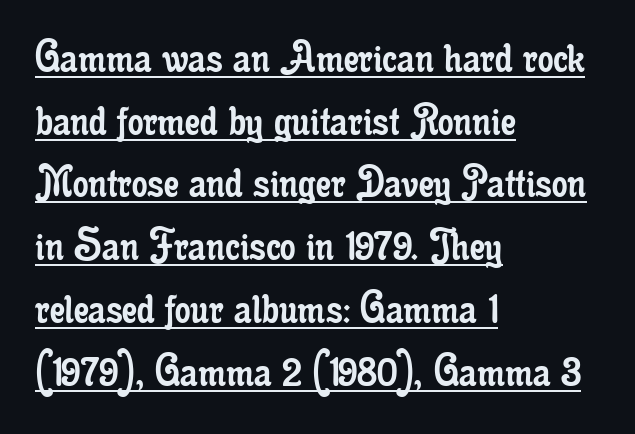
Q: Is the text bold? A: No.
Q: Is the text italic (slanted)? A: No, it is upright.
Q: Is the typeface a serif or a sans-serif typeface? A: Serif.
Q: Is the text underlined? A: Yes.
Q: How is the paragraph aligned? A: Left-aligned.
Q: Is the spacing between letters normal or unusually wide? A: Normal.
Q: Is the spacing between lines tight, normal or loose? A: Normal.
Q: Width (condensed, normal, or wide)? A: Condensed.
Q: Stroke contrast? A: Low.
Q: x-height? A: Small.
Q: Monospaced? A: No.
